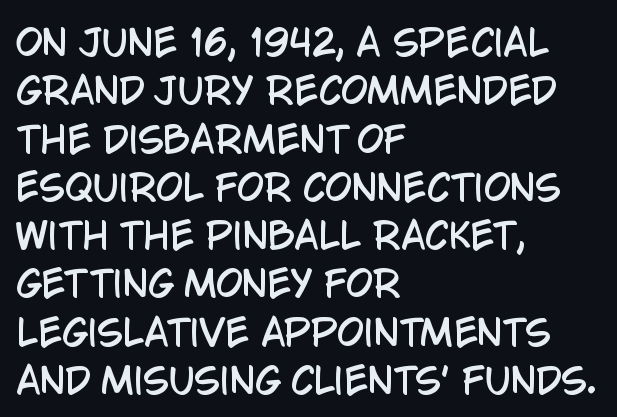
Q: Is the text italic (slanted)? A: No, it is upright.
Q: Is the typeface a serif or a sans-serif typeface? A: Sans-serif.
Q: Is the text underlined? A: No.
Q: How is the paragraph aligned? A: Left-aligned.
Q: Is the spacing between letters normal or unusually wide? A: Normal.
Q: Is the spacing between lines tight, normal or loose? A: Normal.
Q: Width (condensed, normal, or wide)? A: Condensed.
Q: Stroke contrast? A: Low.
Q: x-height? A: Large.
Q: Monospaced? A: No.
